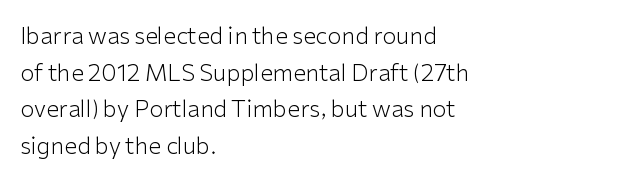
{"italic": "no", "bold": "no", "underline": "no", "align": "left", "line_spacing": "normal", "line_spacing_ratio": 1.59, "letter_spacing": "normal", "letter_spacing_em": 0.0, "glyph_px": 23}
